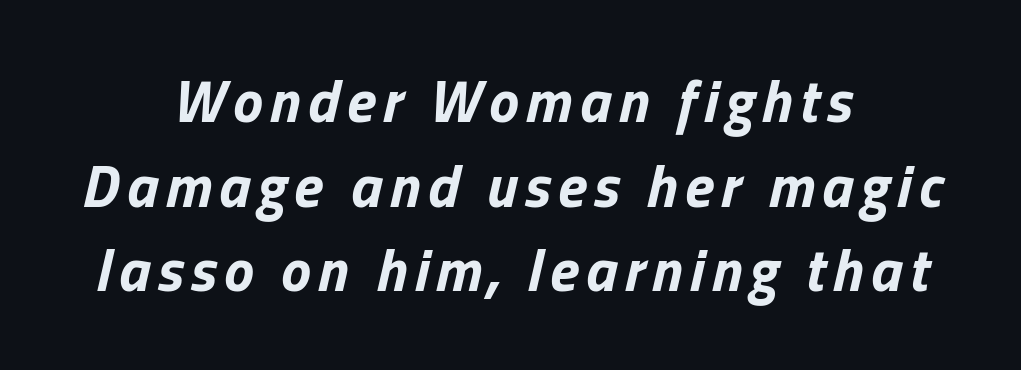
{"italic": "yes", "lean": "right", "slant_degrees": 13, "bold": "yes", "weight": "bold", "width": "normal", "stroke_contrast": "low", "x_height": "medium", "monospaced": "no", "underline": "no", "align": "center", "line_spacing": "normal", "line_spacing_ratio": 1.41, "glyph_px": 60}
